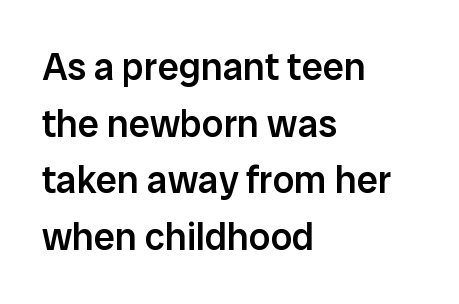
The image shows 38 px semibold sans-serif type, upright; set left-aligned, normal line spacing (1.49x), normal letter spacing, not underlined; low stroke contrast and a medium x-height.
